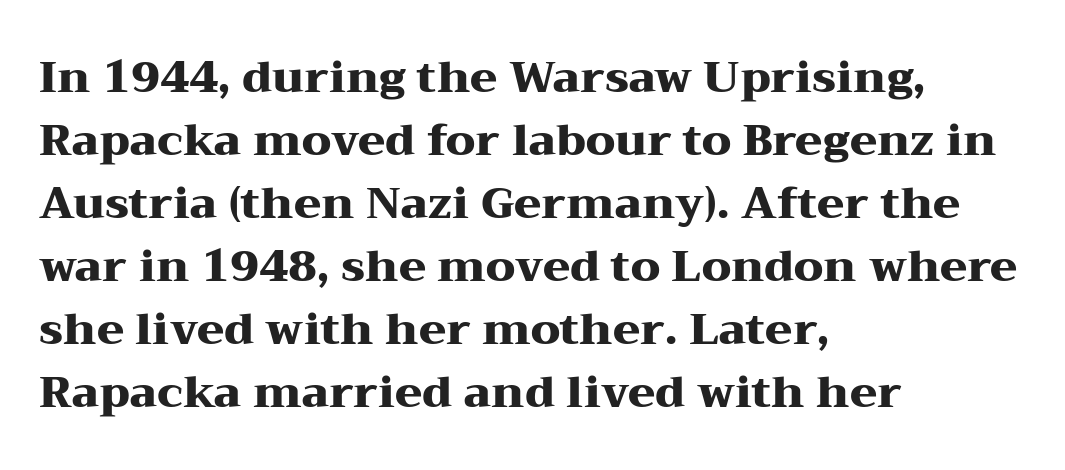
The rows are spaced the way most documents space them. Notice how the passage keeps a crisp vertical edge on the left only. The passage shown is typed in a proportional face where columns would drift. Notice how thick the strokes are: this is what a full bold looks like. No italicization has been applied; the sample stays upright.
